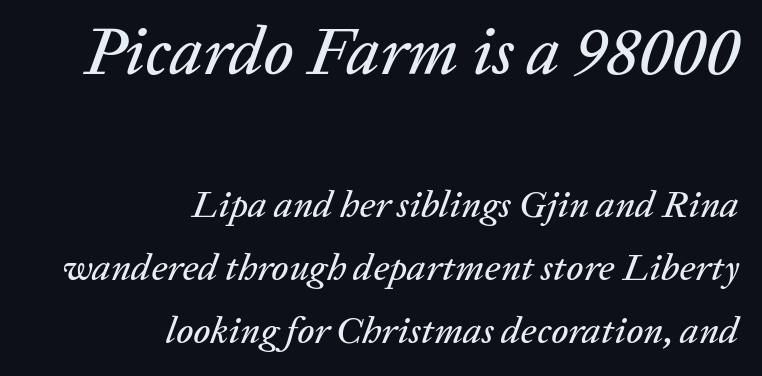
The image shows 67 px text type, italic (leaning right); set right-aligned, normal line spacing (1.66x), normal letter spacing, not underlined; the first (top) block is 1.76x larger; low stroke contrast and a medium x-height.
